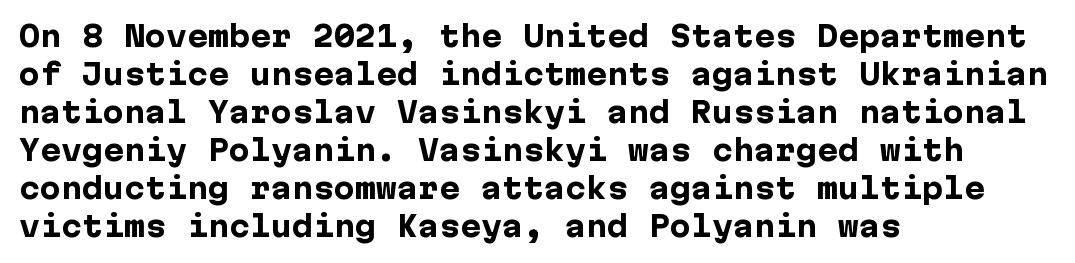
{"serif": "no", "italic": "no", "bold": "yes", "weight": "heavy", "width": "normal", "stroke_contrast": "low", "x_height": "medium", "underline": "no", "align": "left", "line_spacing": "normal", "line_spacing_ratio": 1.36, "letter_spacing": "normal", "letter_spacing_em": 0.0, "glyph_px": 28}
